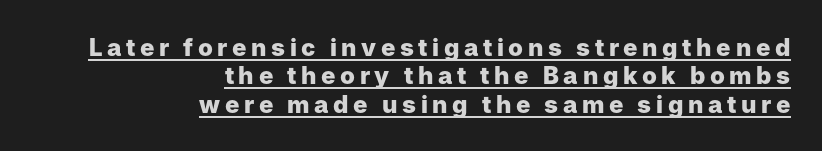
Does the weight exceed regular? Yes, all the way to bold. This is underlined copy, the kind a proofreader might mark for attention. These lines were composed using upright roman letters. Typeset ragged left — the right edge is the straight one.
